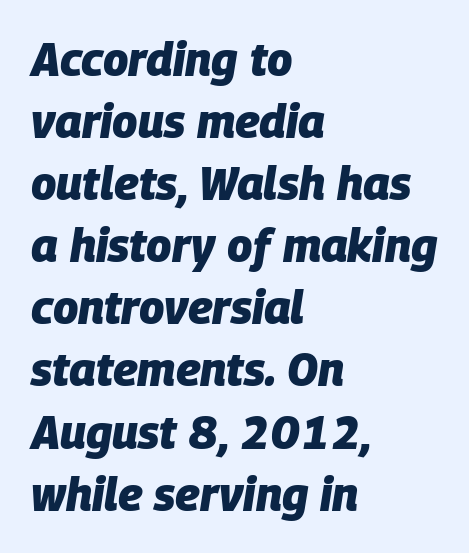
The image shows 46 px heavy type, italic (leaning right); set left-aligned, normal line spacing (1.35x), normal letter spacing, not underlined; low stroke contrast and a large x-height.
